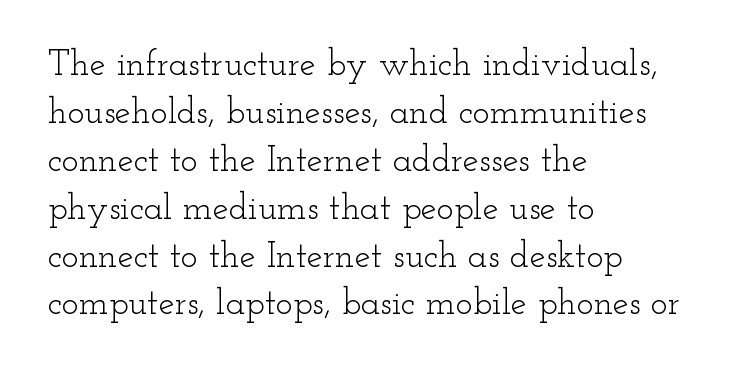
The image shows 36 px light, wide serif type, upright; set left-aligned, normal line spacing (1.33x), normal letter spacing, not underlined; low stroke contrast and a small x-height.
